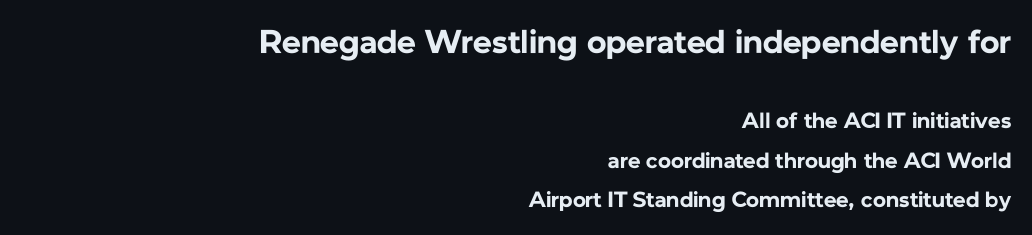
Spacing verdict: proportional, widths tailored to each character. In CSS terms this would be text-align: right. Thick stems and heavy bowls — unmistakably bold. Two sizes are in play, and the larger belongs to the first block.
